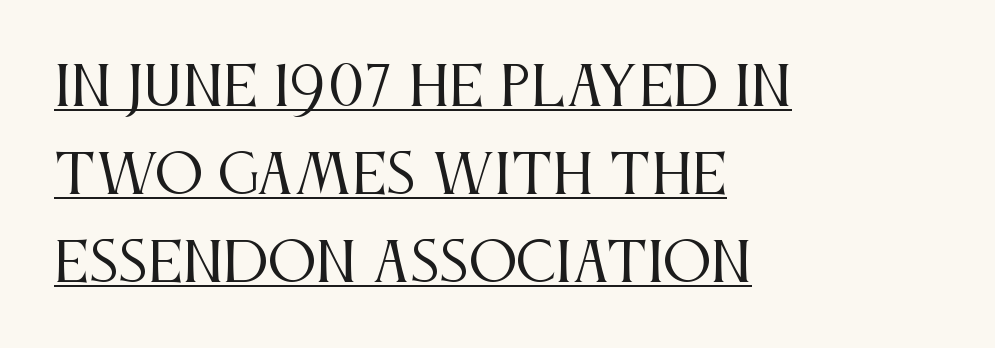
{"serif": "yes", "italic": "no", "bold": "no", "weight": "regular", "width": "condensed", "stroke_contrast": "medium", "x_height": "large", "monospaced": "no", "underline": "yes", "align": "left", "line_spacing": "normal", "line_spacing_ratio": 1.63, "letter_spacing": "normal", "letter_spacing_em": 0.0, "glyph_px": 54}
